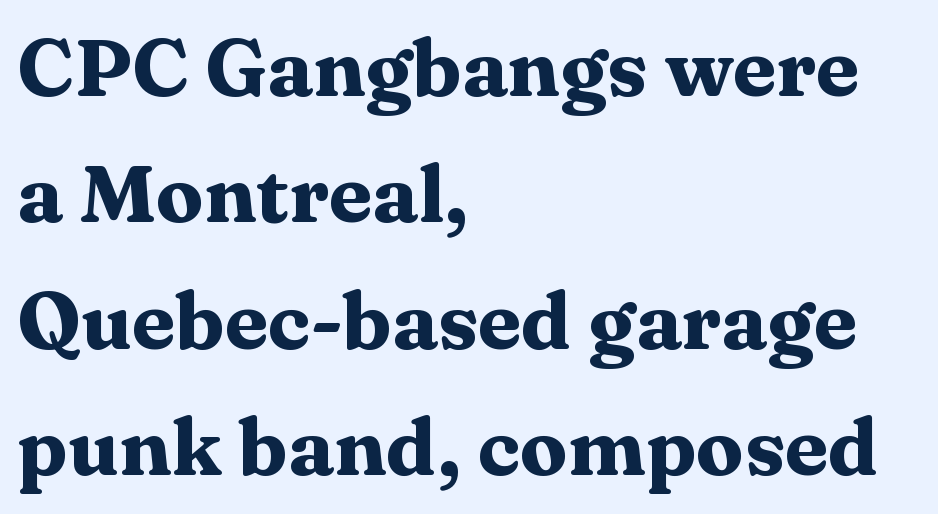
Q: Is the text bold? A: Yes.
Q: Is the text italic (slanted)? A: No, it is upright.
Q: Is the typeface a serif or a sans-serif typeface? A: Serif.
Q: Is the text underlined? A: No.
Q: How is the paragraph aligned? A: Left-aligned.
Q: Is the spacing between letters normal or unusually wide? A: Normal.
Q: Is the spacing between lines tight, normal or loose? A: Normal.
Q: Width (condensed, normal, or wide)? A: Wide.
Q: Stroke contrast? A: Medium.
Q: x-height? A: Medium.
Q: Monospaced? A: No.
